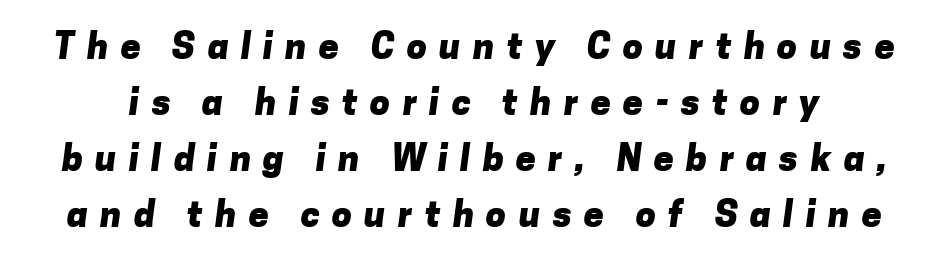
{"serif": "no", "bold": "yes", "weight": "heavy", "width": "normal", "stroke_contrast": "low", "x_height": "medium", "monospaced": "no", "underline": "no", "line_spacing": "normal", "line_spacing_ratio": 1.56, "letter_spacing": "wide", "letter_spacing_em": 0.34, "glyph_px": 36}
